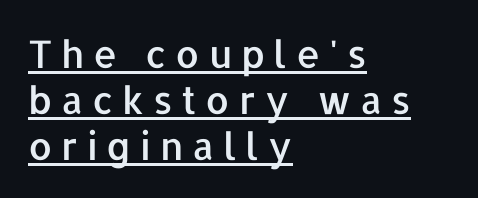
Q: Is the text italic (slanted)? A: No, it is upright.
Q: Is the typeface a serif or a sans-serif typeface? A: Sans-serif.
Q: Is the text underlined? A: Yes.
Q: How is the paragraph aligned? A: Left-aligned.
Q: Is the spacing between letters normal or unusually wide? A: Unusually wide.
Q: Width (condensed, normal, or wide)? A: Normal.
Q: Stroke contrast? A: Low.
Q: x-height? A: Medium.
Q: Monospaced? A: No.
